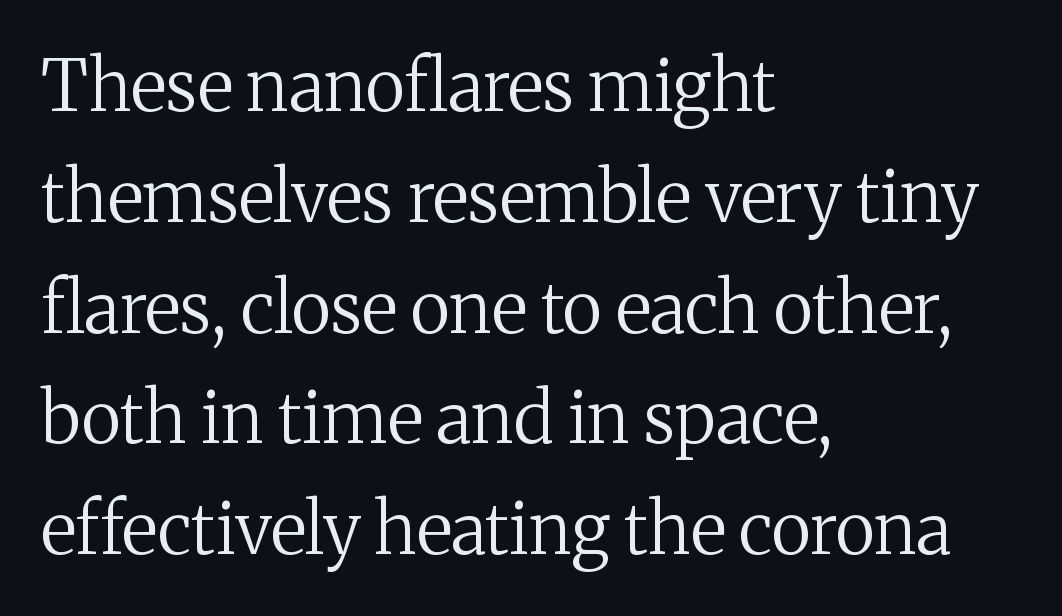
{"serif": "yes", "italic": "no", "bold": "no", "weight": "regular", "width": "normal", "stroke_contrast": "medium", "x_height": "medium", "monospaced": "no", "underline": "no", "align": "left", "line_spacing": "normal", "line_spacing_ratio": 1.56, "letter_spacing": "normal", "letter_spacing_em": 0.0, "glyph_px": 71}
